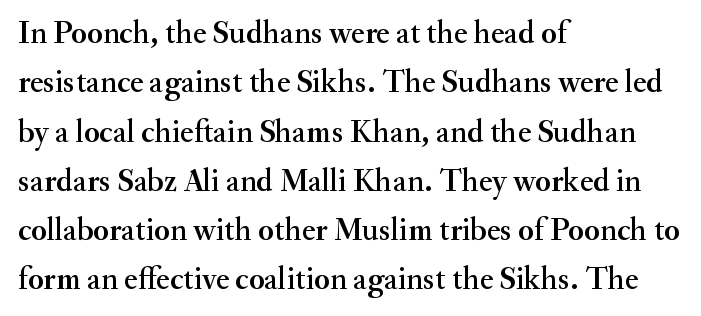
{"serif": "yes", "italic": "no", "width": "normal", "stroke_contrast": "medium", "x_height": "small", "monospaced": "no", "underline": "no", "align": "left", "line_spacing": "normal", "line_spacing_ratio": 1.54, "letter_spacing": "normal", "letter_spacing_em": 0.0, "glyph_px": 32}
